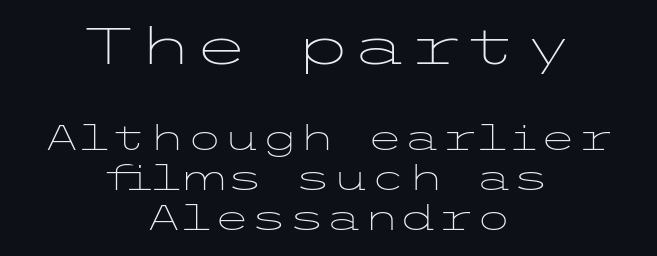
{"serif": "no", "italic": "no", "bold": "no", "weight": "light", "width": "wide", "stroke_contrast": "low", "x_height": "medium", "underline": "no", "align": "center", "line_spacing_ratio": 1.18, "letter_spacing": "normal", "letter_spacing_em": 0.0, "larger_block": "first", "size_ratio": 1.5, "glyph_px": 51}
